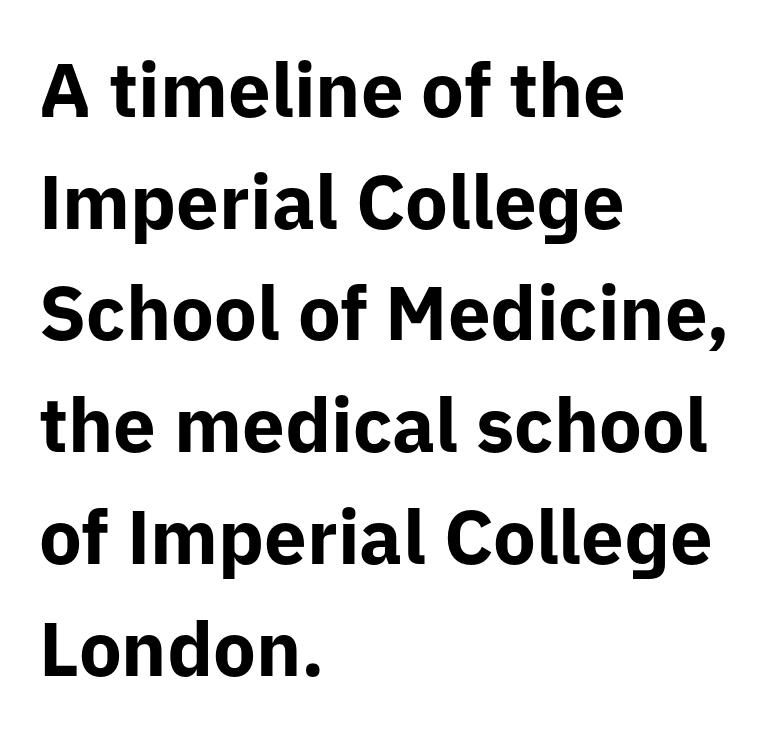
{"serif": "no", "italic": "no", "bold": "yes", "weight": "bold", "width": "normal", "stroke_contrast": "low", "x_height": "medium", "monospaced": "no", "underline": "no", "align": "left", "line_spacing": "normal", "line_spacing_ratio": 1.47, "letter_spacing": "normal", "letter_spacing_em": 0.0, "glyph_px": 76}
